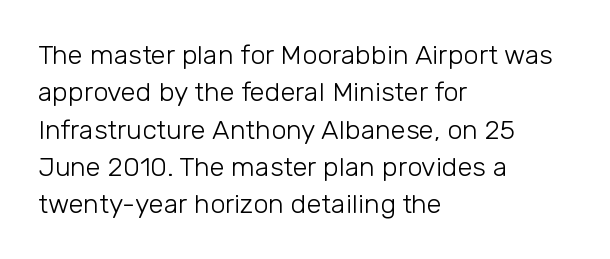
{"italic": "no", "bold": "no", "underline": "no", "align": "left", "line_spacing": "normal", "line_spacing_ratio": 1.38, "letter_spacing": "normal", "letter_spacing_em": 0.0, "glyph_px": 27}
